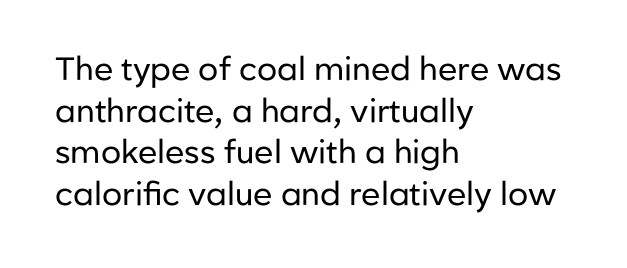
The image shows 32 px regular-weight sans-serif type, upright; set left-aligned, normal line spacing (1.3x), normal letter spacing, not underlined; low stroke contrast and a medium x-height.
